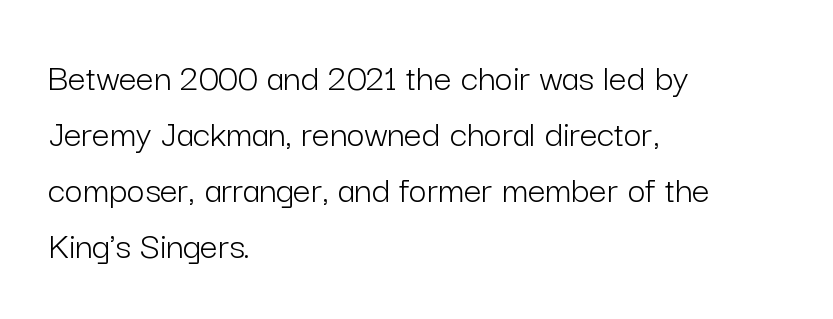
The image shows 39 px light sans-serif type, upright; set left-aligned, normal line spacing (1.44x), normal letter spacing, not underlined; low stroke contrast and a medium x-height.
